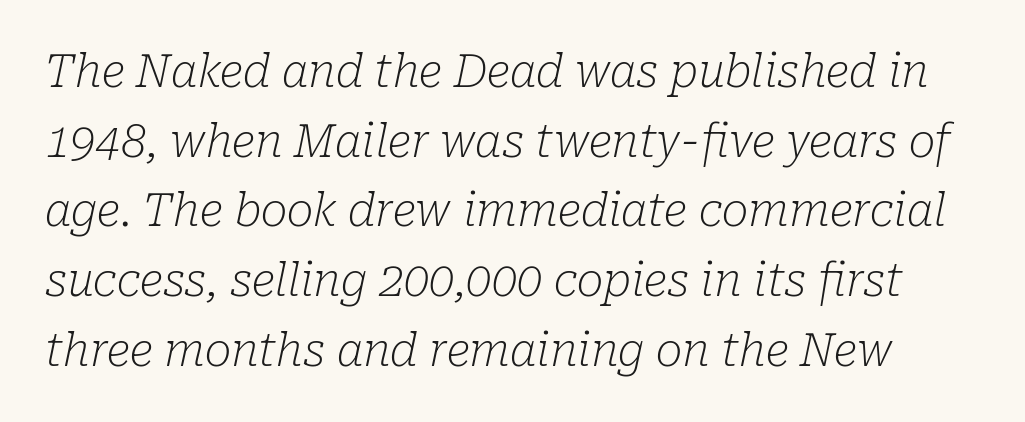
The image shows 45 px light serif type, italic (leaning right); set normal line spacing (1.55x), normal letter spacing, not underlined; low stroke contrast and a medium x-height.
